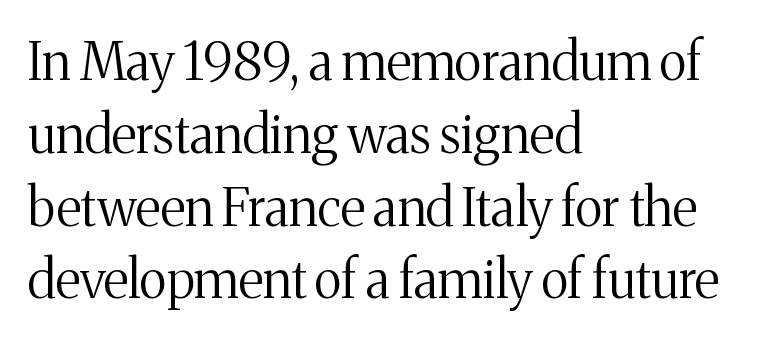
Q: Is the text bold? A: No.
Q: Is the text italic (slanted)? A: No, it is upright.
Q: Is the typeface a serif or a sans-serif typeface? A: Serif.
Q: Is the text underlined? A: No.
Q: How is the paragraph aligned? A: Left-aligned.
Q: Is the spacing between letters normal or unusually wide? A: Normal.
Q: Is the spacing between lines tight, normal or loose? A: Normal.
Q: Width (condensed, normal, or wide)? A: Normal.
Q: Stroke contrast? A: Medium.
Q: x-height? A: Medium.
Q: Monospaced? A: No.
